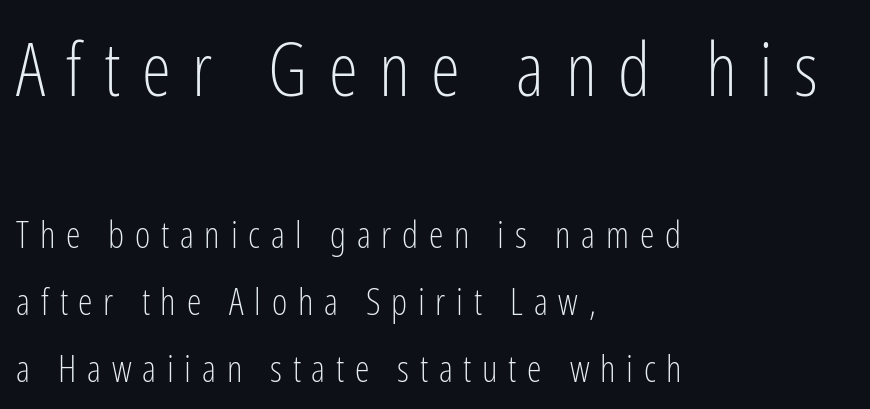
{"serif": "no", "italic": "no", "bold": "no", "weight": "light", "width": "condensed", "stroke_contrast": "low", "x_height": "medium", "monospaced": "no", "underline": "no", "align": "left", "line_spacing_ratio": 1.8, "letter_spacing": "wide", "letter_spacing_em": 0.29, "larger_block": "first", "size_ratio": 2.0, "glyph_px": 74}
